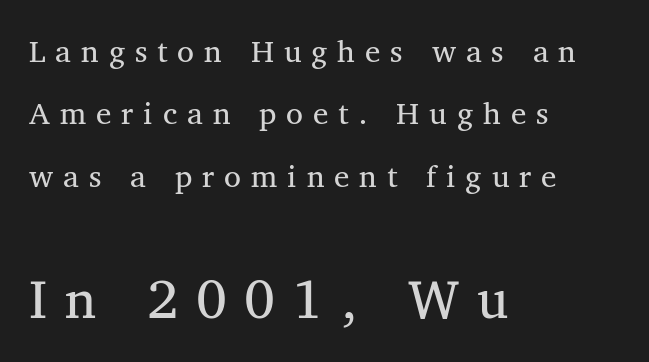
Q: Is the text bold? A: No.
Q: Is the text italic (slanted)? A: No, it is upright.
Q: Is the typeface a serif or a sans-serif typeface? A: Serif.
Q: Is the text underlined? A: No.
Q: How is the paragraph aligned? A: Left-aligned.
Q: Is the spacing between letters normal or unusually wide? A: Unusually wide.
Q: Is the spacing between lines tight, normal or loose? A: Loose.
Q: Which block of text is set in a larger size, the first (top) or the second (bottom)? A: The second (bottom) one.
Q: Width (condensed, normal, or wide)? A: Normal.
Q: Stroke contrast? A: Medium.
Q: x-height? A: Medium.
Q: Monospaced? A: No.
